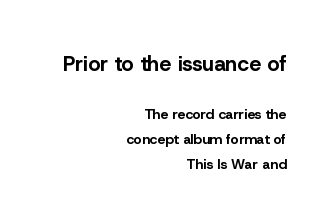
Q: Is the text bold? A: Yes.
Q: Is the text italic (slanted)? A: No, it is upright.
Q: Is the text underlined? A: No.
Q: How is the paragraph aligned? A: Right-aligned.
Q: Is the spacing between letters normal or unusually wide? A: Normal.
Q: Which block of text is set in a larger size, the first (top) or the second (bottom)? A: The first (top) one.
